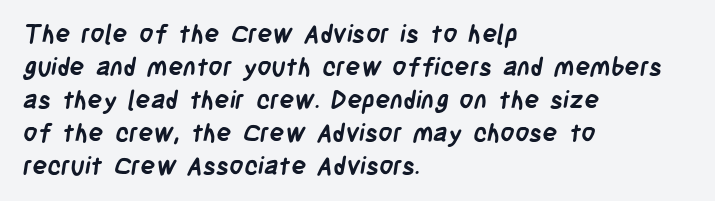
The words here are not underlined. The passage shown is emphatically bold. The line-height multiplier appears to be the usual default. The passage is arranged the way most books set body copy — flush left. No extra tracking has been applied to these lines.
